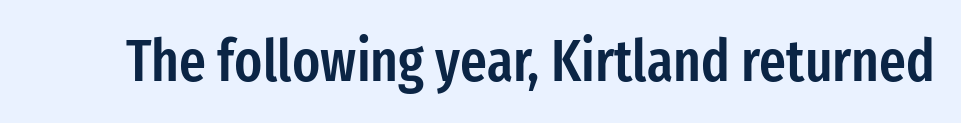
Q: Is the text bold? A: Semi-bold.
Q: Is the text italic (slanted)? A: No, it is upright.
Q: Is the typeface a serif or a sans-serif typeface? A: Sans-serif.
Q: Is the text underlined? A: No.
Q: Is the spacing between letters normal or unusually wide? A: Normal.
Q: Width (condensed, normal, or wide)? A: Condensed.
Q: Stroke contrast? A: Low.
Q: x-height? A: Medium.
Q: Monospaced? A: No.
